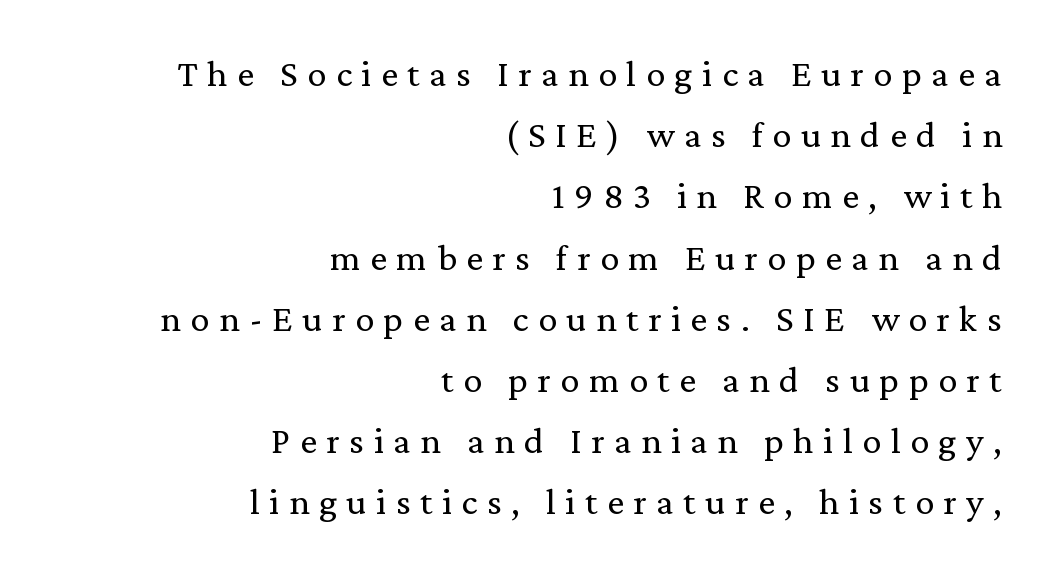
{"serif": "yes", "italic": "no", "bold": "no", "weight": "regular", "width": "normal", "stroke_contrast": "medium", "x_height": "medium", "monospaced": "no", "underline": "no", "align": "right", "line_spacing": "normal", "line_spacing_ratio": 1.61, "letter_spacing": "wide", "letter_spacing_em": 0.25, "glyph_px": 38}
